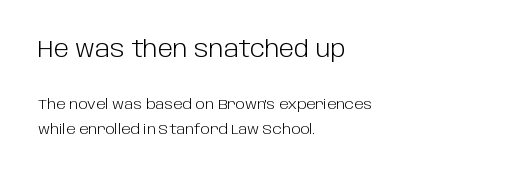
The emphasis by scale lands on block number one, above. Glyph-to-glyph distance matches everyday printed text. No chunkiness to these letters — they're not bold. Quick note: underline off. Rendered with straight, roman letterforms.
